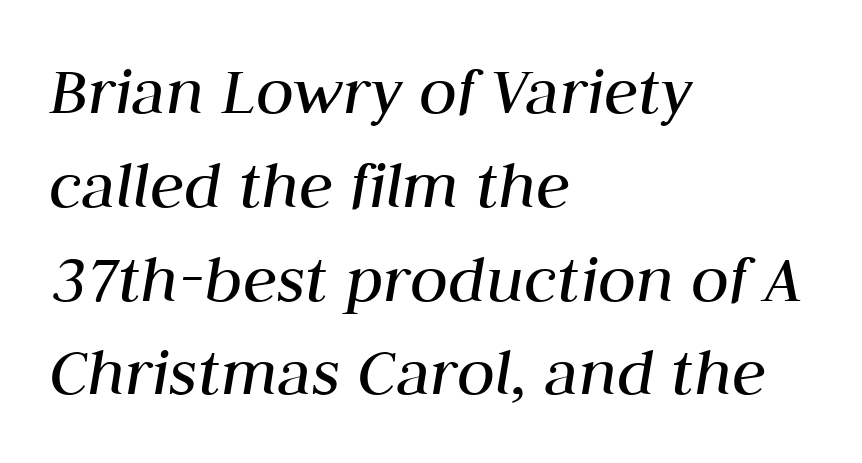
{"italic": "yes", "lean": "right", "slant_degrees": 10, "bold": "no", "weight": "regular", "width": "normal", "stroke_contrast": "medium", "x_height": "medium", "monospaced": "no", "underline": "no", "align": "left", "line_spacing": "normal", "line_spacing_ratio": 1.34, "letter_spacing": "normal", "letter_spacing_em": 0.0, "glyph_px": 70}
